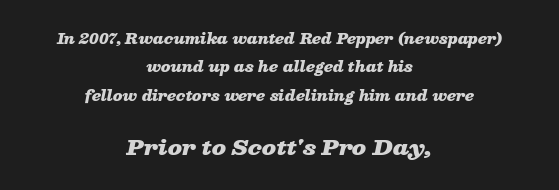
Q: Is the text bold? A: Yes.
Q: Is the text italic (slanted)? A: Yes, it leans right by about 13 degrees.
Q: Is the text underlined? A: No.
Q: How is the paragraph aligned? A: Centered.
Q: Is the spacing between letters normal or unusually wide? A: Normal.
Q: Is the spacing between lines tight, normal or loose? A: Loose.
Q: Which block of text is set in a larger size, the first (top) or the second (bottom)? A: The second (bottom) one.
